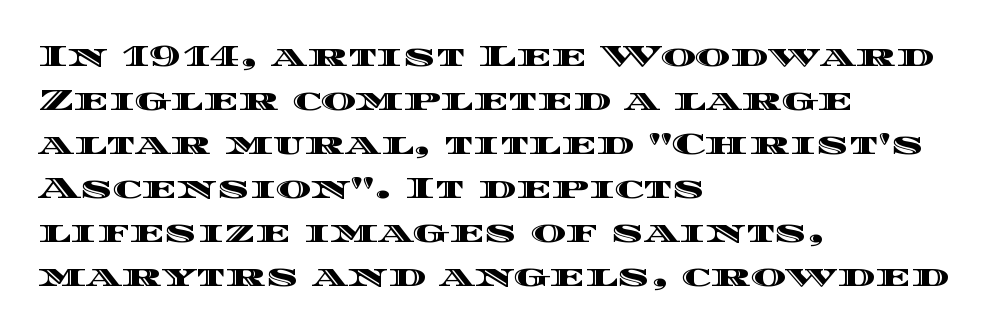
The passage shown is typed in a proportional face where columns would drift. Every row of glyphs begins at an identical x-position on the left. Glance below the letters and you will spot only blank space. Interline gaps are of average width in this sample. Quick note: not italic, upright. In terms of letterspacing, this is plain default setting.
